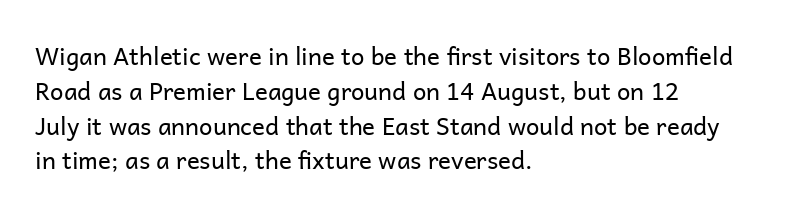
Q: Is the text bold? A: No.
Q: Is the text italic (slanted)? A: No, it is upright.
Q: Is the text underlined? A: No.
Q: How is the paragraph aligned? A: Left-aligned.
Q: Is the spacing between letters normal or unusually wide? A: Normal.
Q: Is the spacing between lines tight, normal or loose? A: Normal.
